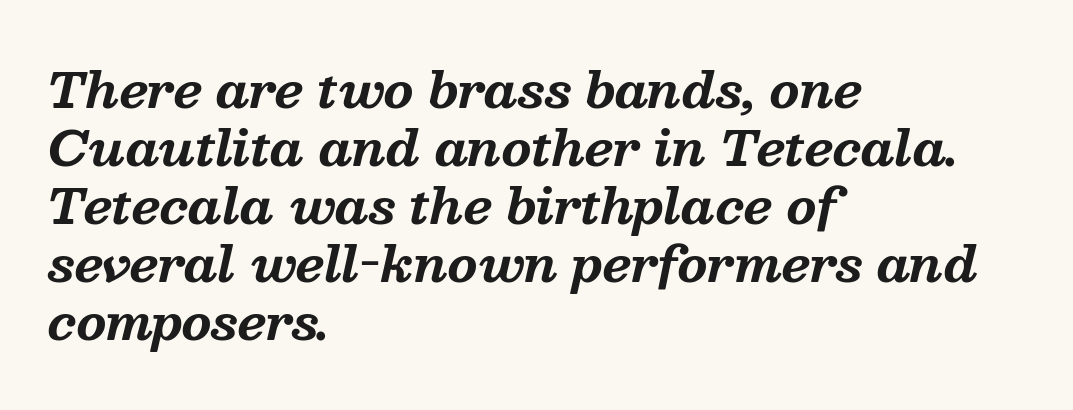
Q: Is the text bold? A: Yes.
Q: Is the text italic (slanted)? A: Yes, it leans right by about 13 degrees.
Q: Is the typeface a serif or a sans-serif typeface? A: Serif.
Q: Is the text underlined? A: No.
Q: How is the paragraph aligned? A: Left-aligned.
Q: Is the spacing between letters normal or unusually wide? A: Normal.
Q: Width (condensed, normal, or wide)? A: Normal.
Q: Stroke contrast? A: Medium.
Q: x-height? A: Medium.
Q: Monospaced? A: No.
